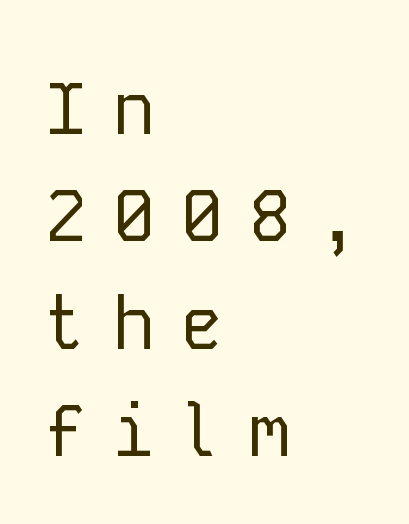
Q: Is the text bold? A: No.
Q: Is the text italic (slanted)? A: No, it is upright.
Q: Is the typeface a serif or a sans-serif typeface? A: Sans-serif.
Q: Is the text underlined? A: No.
Q: How is the paragraph aligned? A: Left-aligned.
Q: Is the spacing between letters normal or unusually wide? A: Unusually wide.
Q: Is the spacing between lines tight, normal or loose? A: Normal.
Q: Width (condensed, normal, or wide)? A: Normal.
Q: Stroke contrast? A: Low.
Q: x-height? A: Medium.
Q: Monospaced? A: Yes.
